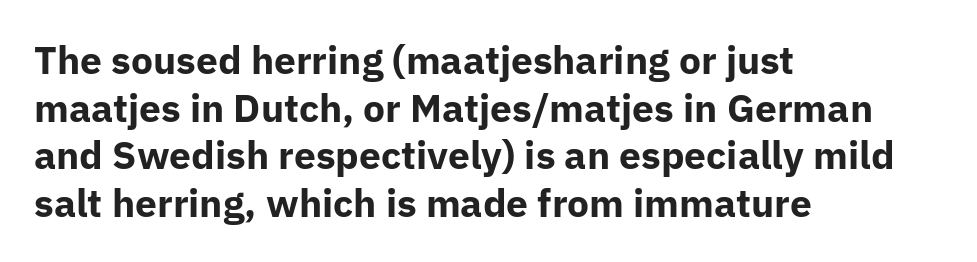
Nope, no serifs anywhere on these letters. The string is rendered with underlining switched off. Proportional: the letters do not fall into vertical columns. The letters are bold, with thick, heavy strokes. Is the letter spacing exaggerated? No — it looks like the ordinary default.
